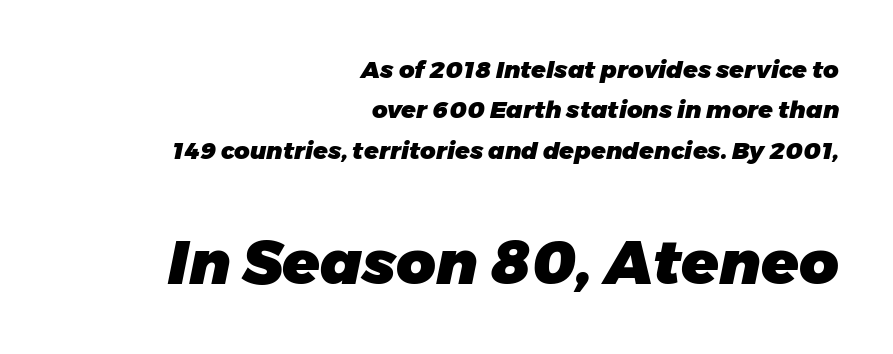
The image shows 61 px heavy type, italic (leaning right); set right-aligned, normal line spacing (1.68x), normal letter spacing, not underlined; the second (bottom) block is 2.54x larger; low stroke contrast and a medium x-height.
